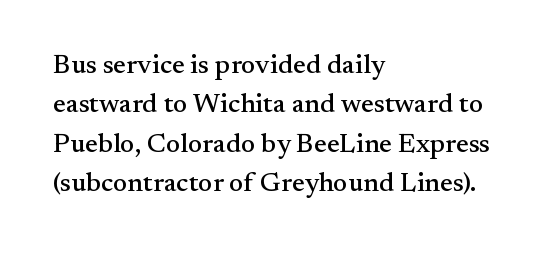
{"italic": "no", "underline": "no", "align": "left", "line_spacing": "normal", "line_spacing_ratio": 1.46, "letter_spacing": "normal", "letter_spacing_em": 0.0, "glyph_px": 27}
